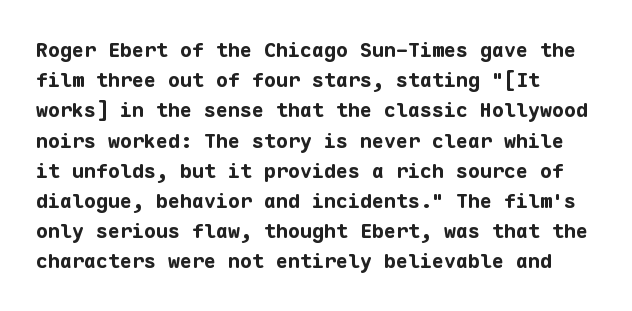
{"italic": "no", "bold": "yes", "underline": "no", "line_spacing": "normal", "line_spacing_ratio": 1.51, "letter_spacing": "normal", "letter_spacing_em": 0.0, "glyph_px": 20}
